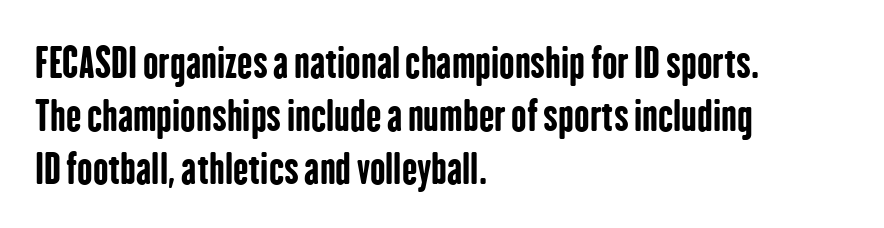
The designer left line spacing at the default. Nope, no serifs anywhere on these letters. You could not count columns in this text — the font is proportionally spaced. The glyphs are unaccompanied by any horizontal stroke below them. These lines were composed using upright roman letters. The sample has been set heavy, in full bold.
